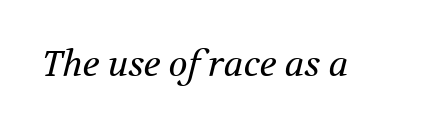
{"serif": "yes", "italic": "yes", "lean": "right", "slant_degrees": 12, "bold": "no", "weight": "regular", "width": "normal", "stroke_contrast": "medium", "x_height": "medium", "monospaced": "no", "underline": "no", "letter_spacing": "normal", "letter_spacing_em": 0.0, "glyph_px": 35}
